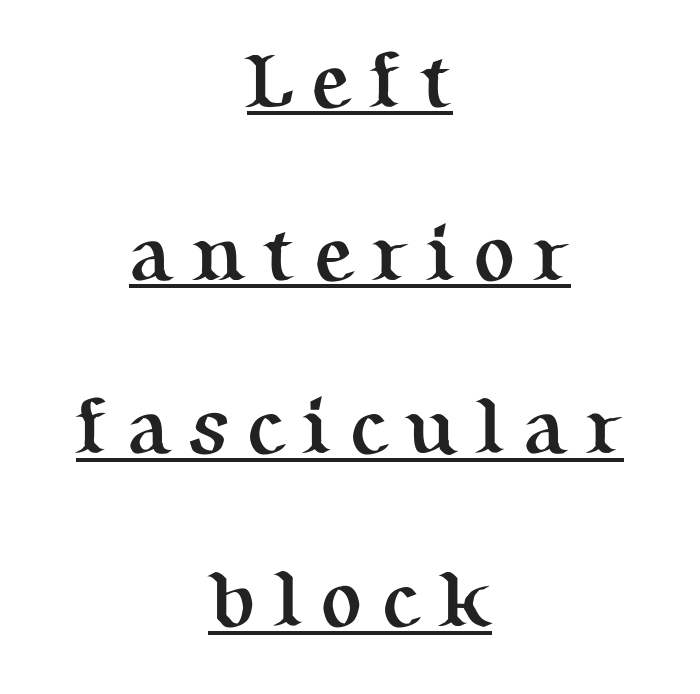
The image shows 78 px semibold serif type, upright; set centered, loose line spacing (2.22x), unusually wide letter spacing (+0.23 em), underlined; medium stroke contrast and a medium x-height.
